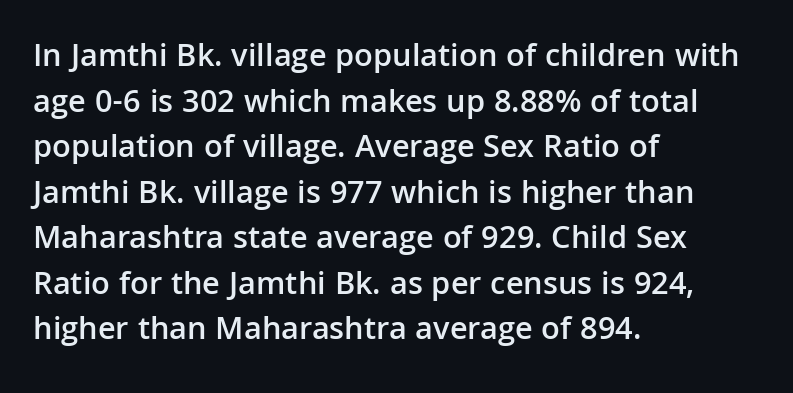
Every row of glyphs begins at an identical x-position on the left. In terms of leading, this rendering sits right in the middle. This sample uses an upright cut, with every glyph sitting square on the baseline. These words are printed semibold, heavier than regular yet not bold. Is this a fixed-width face? No — the glyphs have proportional, varying widths.
